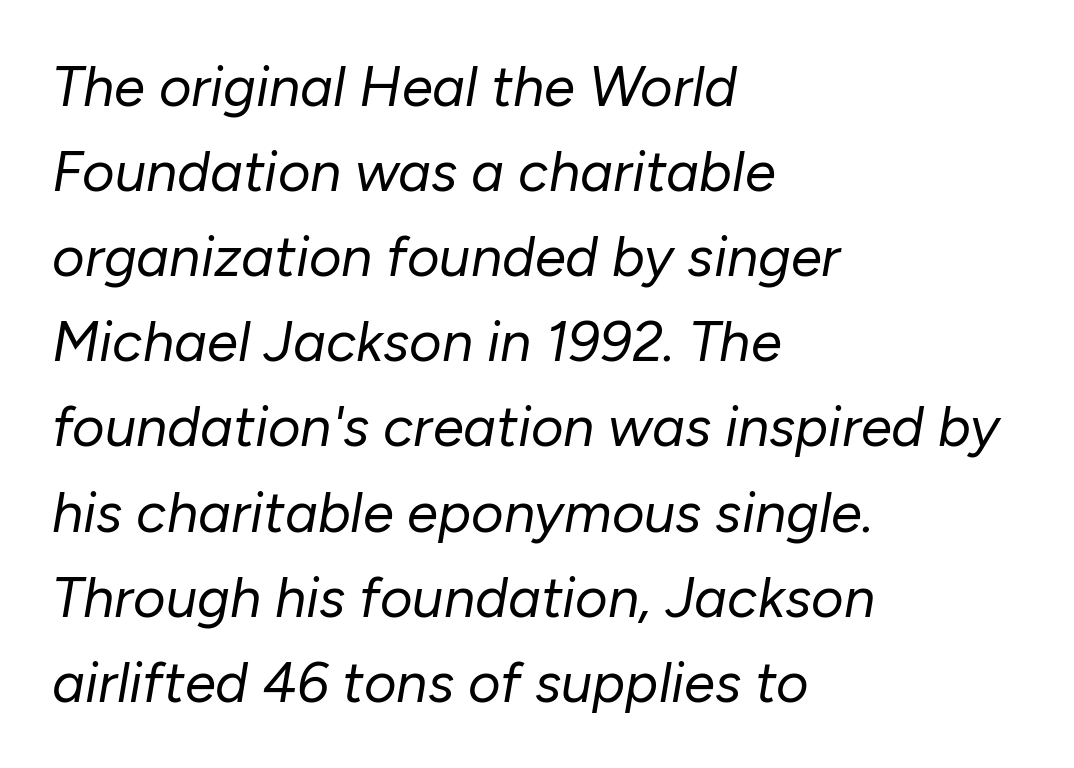
Q: Is the text bold? A: No.
Q: Is the text italic (slanted)? A: Yes, it leans right by about 10 degrees.
Q: Is the text underlined? A: No.
Q: How is the paragraph aligned? A: Left-aligned.
Q: Is the spacing between letters normal or unusually wide? A: Normal.
Q: Is the spacing between lines tight, normal or loose? A: Normal.
Q: Width (condensed, normal, or wide)? A: Normal.
Q: Stroke contrast? A: Low.
Q: x-height? A: Medium.
Q: Monospaced? A: No.
